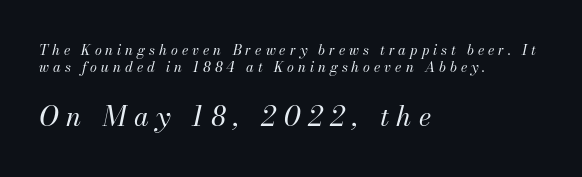
{"italic": "yes", "lean": "right", "slant_degrees": 13, "bold": "no", "underline": "no", "align": "left", "line_spacing_ratio": 1.23, "letter_spacing": "wide", "letter_spacing_em": 0.28, "larger_block": "second", "size_ratio": 1.93, "glyph_px": 27}
